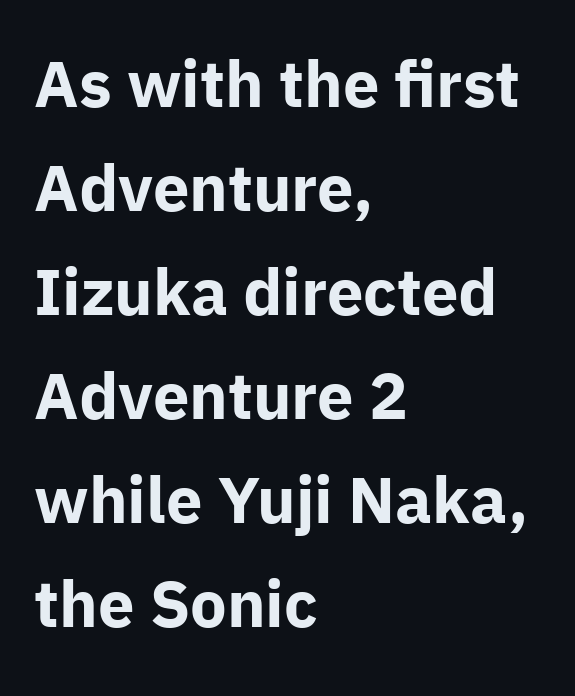
{"serif": "no", "italic": "no", "bold": "yes", "weight": "bold", "width": "normal", "stroke_contrast": "low", "x_height": "medium", "monospaced": "no", "underline": "no", "align": "left", "line_spacing": "normal", "line_spacing_ratio": 1.6, "letter_spacing": "normal", "letter_spacing_em": 0.0, "glyph_px": 65}
